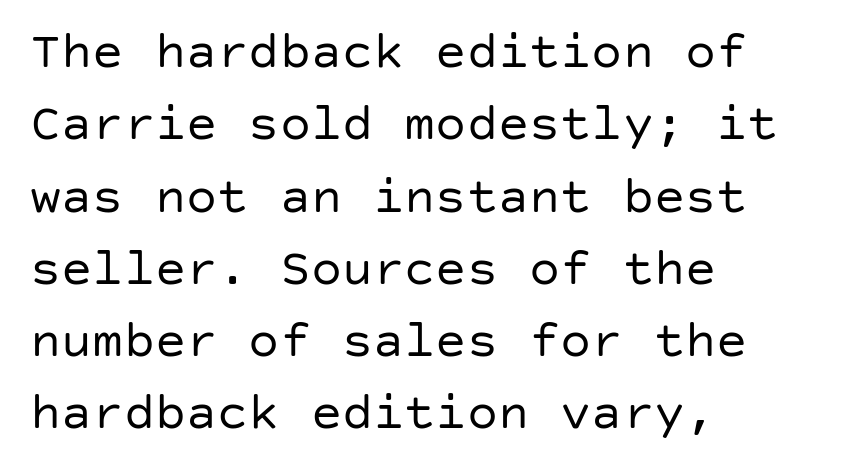
Compared with a centered layout, this one pins lines to the left instead. When letters stand straight like this, we call the style roman or upright. The letters carry no serifs — their stems end cleanly without finishing strokes. Horizontal bands of white between lines are of average thickness.
